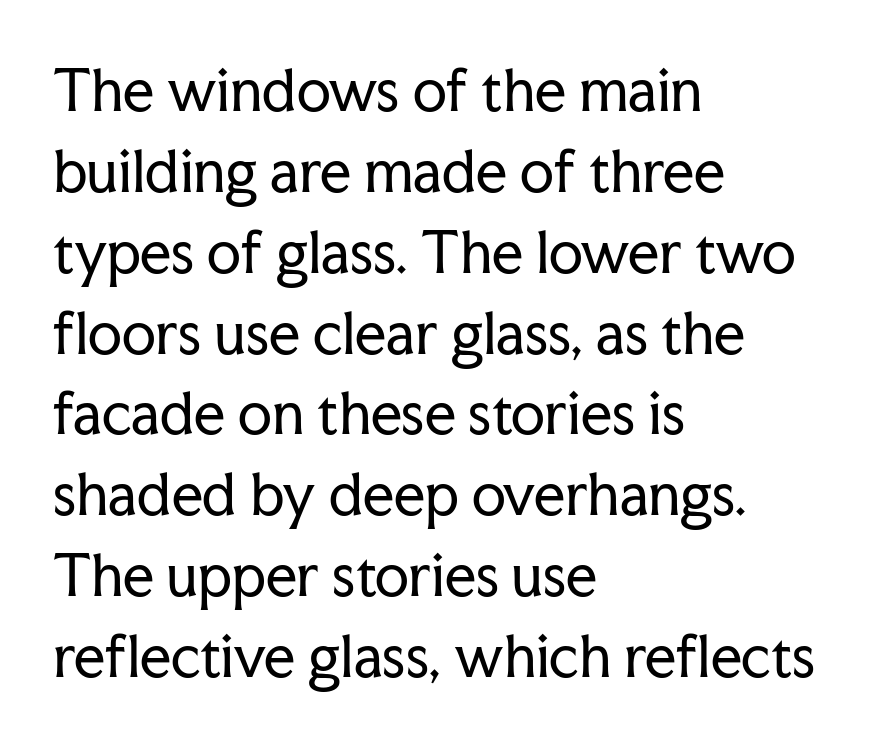
The image shows 55 px regular-weight serif type, upright; set left-aligned, normal line spacing (1.47x), normal letter spacing, not underlined; low stroke contrast and a medium x-height.
